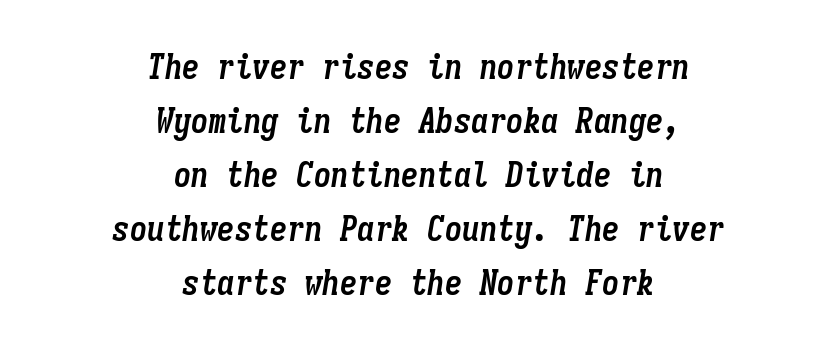
The image shows 35 px semibold, condensed type, italic (leaning right), monospaced; set centered, normal line spacing (1.54x), normal letter spacing, not underlined; low stroke contrast and a medium x-height.
